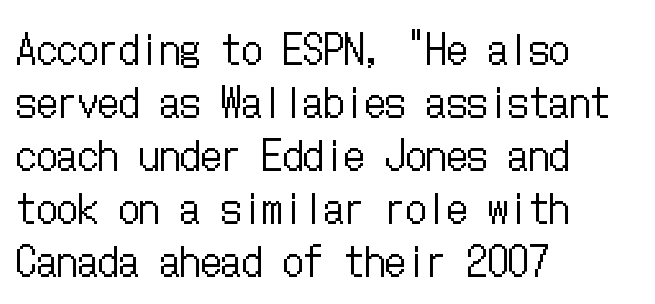
The image shows 41 px regular-weight, condensed type, upright; set left-aligned, normal line spacing (1.29x), normal letter spacing, not underlined; low stroke contrast and a medium x-height.
